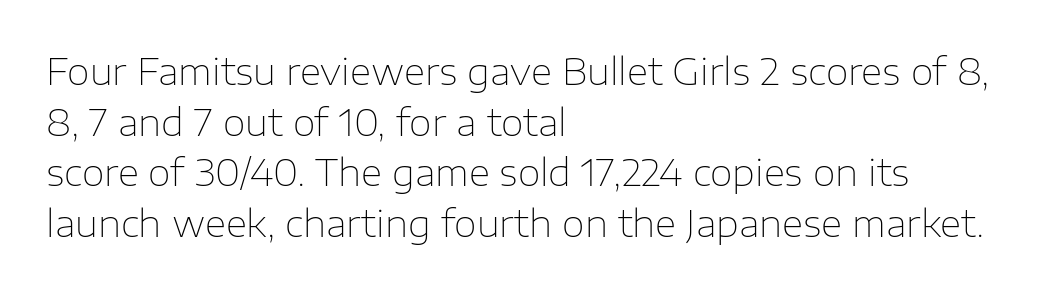
{"serif": "no", "italic": "no", "bold": "no", "weight": "thin", "width": "normal", "stroke_contrast": "low", "x_height": "medium", "monospaced": "no", "underline": "no", "align": "left", "line_spacing": "normal", "line_spacing_ratio": 1.37, "letter_spacing": "normal", "letter_spacing_em": 0.0, "glyph_px": 37}
